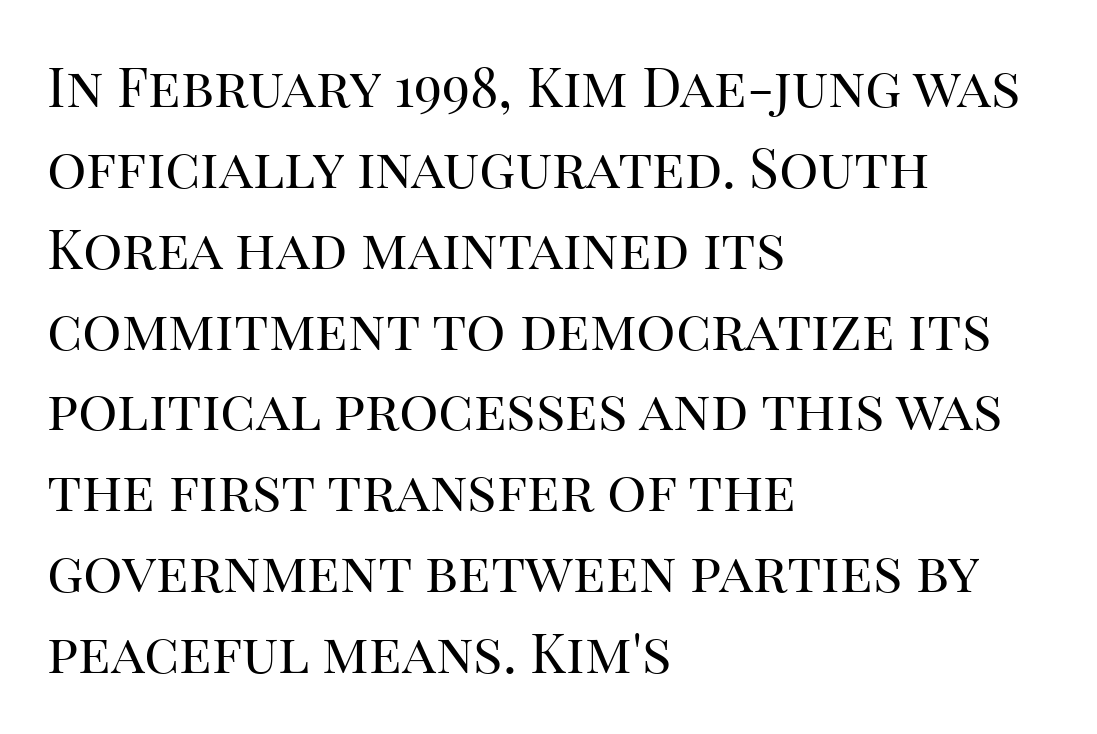
{"serif": "yes", "italic": "no", "bold": "no", "weight": "regular", "width": "normal", "stroke_contrast": "high", "x_height": "large", "monospaced": "no", "underline": "no", "align": "left", "line_spacing": "normal", "line_spacing_ratio": 1.47, "letter_spacing": "normal", "letter_spacing_em": 0.0, "glyph_px": 55}
